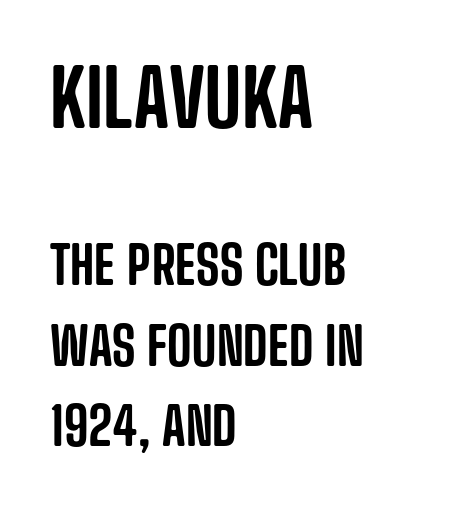
Large over small — that's the arrangement of the two blocks here. Ascenders rise straight up at ninety degrees. The face used here is proportionally spaced, like ordinary book or web type. Each letter's strokes conclude bluntly, with no projecting serifs. Caption: multi-line text, flush left, ragged right.
